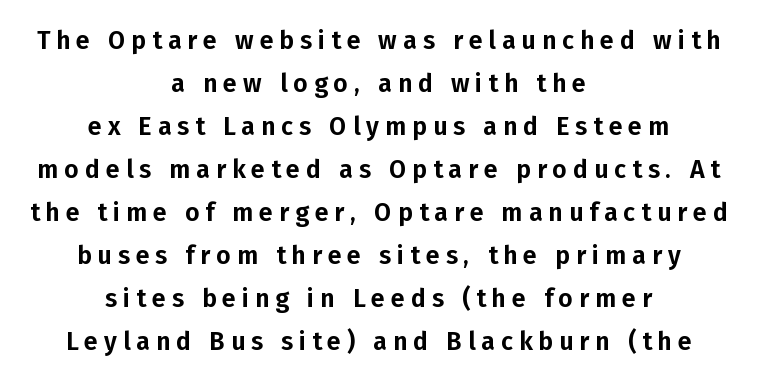
The image shows 25 px text type, upright; set centered, line spacing 1.72x, unusually wide letter spacing (+0.24 em), not underlined.
